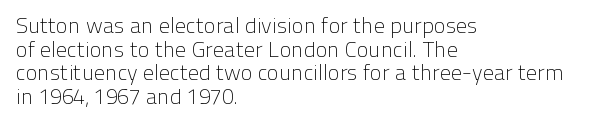
{"italic": "no", "bold": "no", "underline": "no", "align": "left", "line_spacing": "tight", "line_spacing_ratio": 1.07, "letter_spacing": "normal", "letter_spacing_em": 0.0, "glyph_px": 22}
